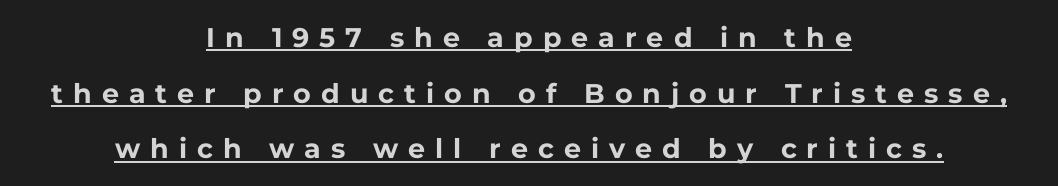
The image shows 27 px bold type, upright; set centered, loose line spacing (2.06x), unusually wide letter spacing (+0.37 em), underlined.
